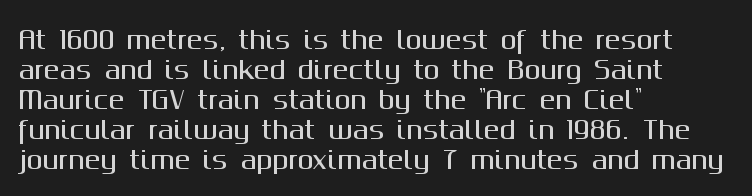
The lines in this sample share a left origin and differ only in where they stop. Tracking here is standard; glyphs follow each other at the usual distance. How would I describe the line gaps? Plain and ordinary. You can tell it's not italic because the verticals are truly vertical.
